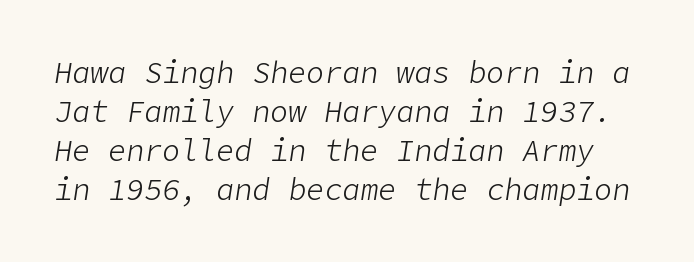
{"italic": "yes", "lean": "right", "slant_degrees": 9, "bold": "no", "weight": "light", "width": "normal", "stroke_contrast": "low", "x_height": "medium", "underline": "no", "line_spacing": "normal", "line_spacing_ratio": 1.3, "letter_spacing": "normal", "letter_spacing_em": 0.0, "glyph_px": 30}
